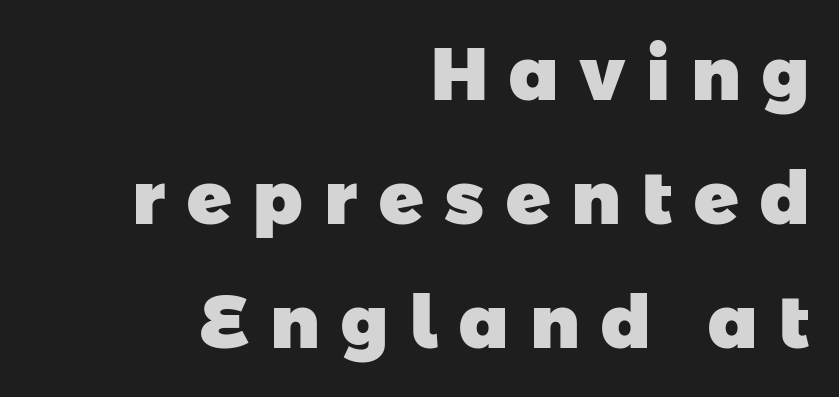
If you drew a ruler down the right edge, every line would touch it. Unmarked baselines from the first word to the last. The type is letterspaced generously, with wide tracking. Character widths vary here, with narrow letters taking less room than wide ones. Typographically, this falls in the sans-serif category. Students, this is bold: see how much ink each stroke carries.
